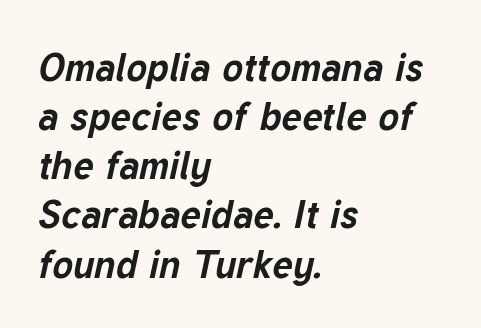
Q: Is the text bold? A: Yes.
Q: Is the text italic (slanted)? A: Yes, it leans right by about 12 degrees.
Q: Is the text underlined? A: No.
Q: How is the paragraph aligned? A: Left-aligned.
Q: Is the spacing between letters normal or unusually wide? A: Normal.
Q: Is the spacing between lines tight, normal or loose? A: Normal.
Q: Width (condensed, normal, or wide)? A: Normal.
Q: Stroke contrast? A: Low.
Q: x-height? A: Medium.
Q: Monospaced? A: No.
